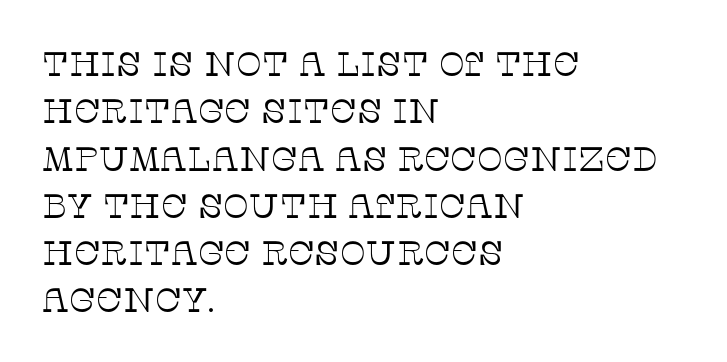
The image shows 34 px thin serif type, upright; set left-aligned, normal line spacing (1.39x), normal letter spacing, not underlined; low stroke contrast and a large x-height.
